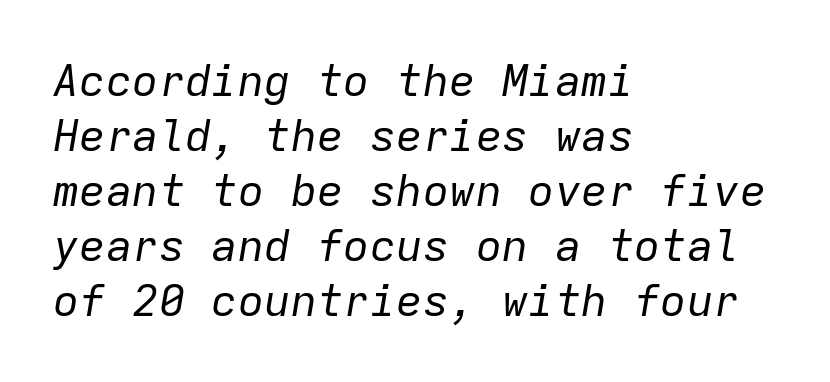
The block of text has a typical density, with ordinary space between rows. Tall strokes in this sample are angled rather than plumb. Type without underlining. Does extra space separate the letters? No, they use regular spacing. Weight class: somewhere from thin through regular.
